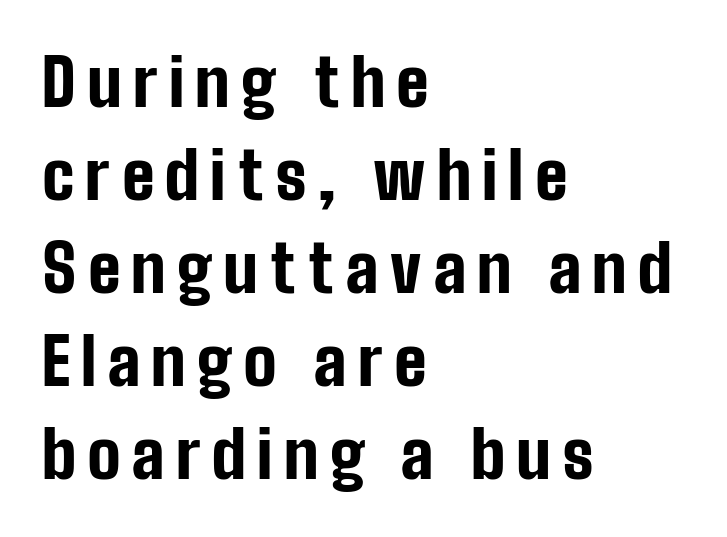
Q: Is the text bold? A: Yes.
Q: Is the text italic (slanted)? A: No, it is upright.
Q: Is the typeface a serif or a sans-serif typeface? A: Sans-serif.
Q: Is the text underlined? A: No.
Q: How is the paragraph aligned? A: Left-aligned.
Q: Is the spacing between lines tight, normal or loose? A: Normal.
Q: Width (condensed, normal, or wide)? A: Condensed.
Q: Stroke contrast? A: Low.
Q: x-height? A: Medium.
Q: Monospaced? A: No.
